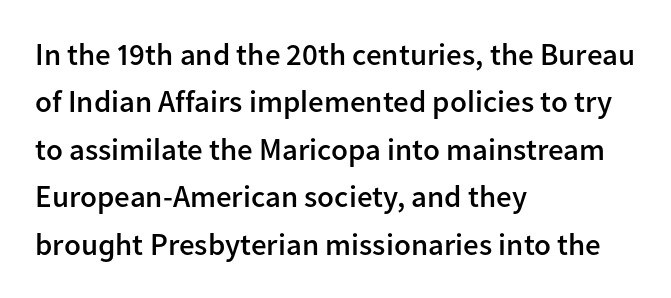
The image shows 31 px semibold sans-serif type, upright; set left-aligned, normal line spacing (1.53x), normal letter spacing, not underlined; low stroke contrast and a medium x-height.
